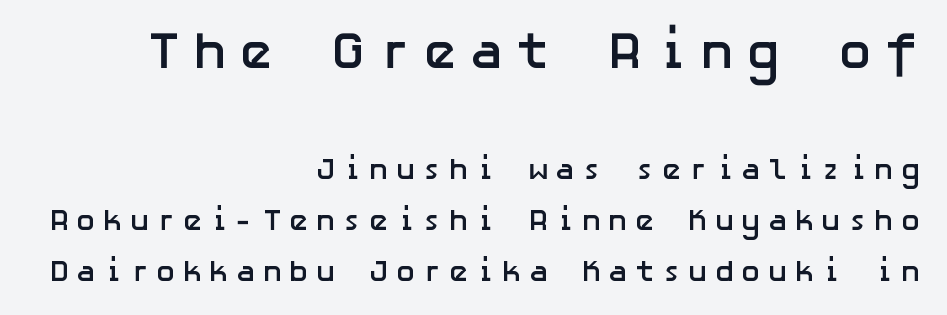
The image shows 52 px semibold sans-serif type, upright; set right-aligned, normal line spacing (1.69x), unusually wide letter spacing (+0.22 em), not underlined; the first (top) block is 1.73x larger; low stroke contrast and a medium x-height.
